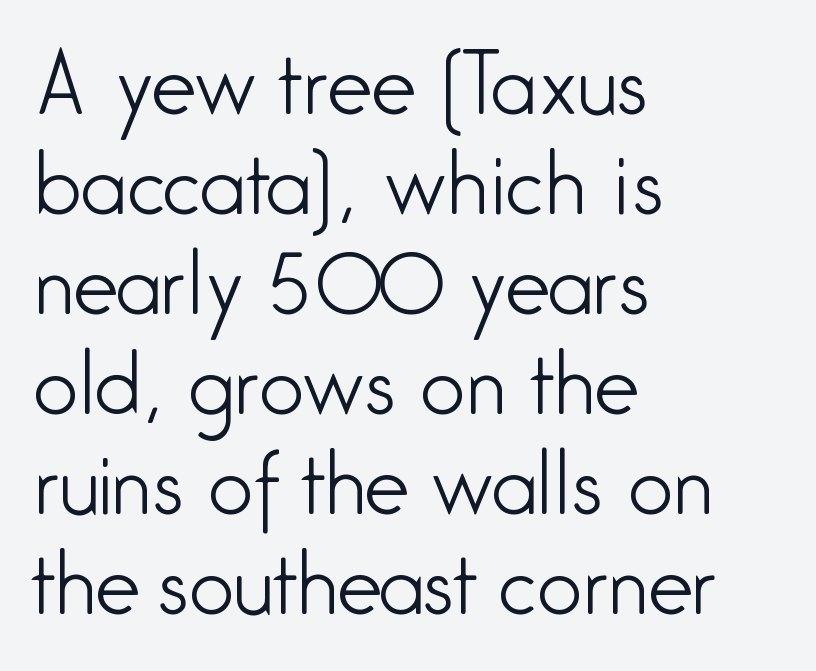
The image shows 80 px light, condensed sans-serif type, upright; set left-aligned, normal line spacing (1.25x), normal letter spacing, not underlined; low stroke contrast and a medium x-height.
